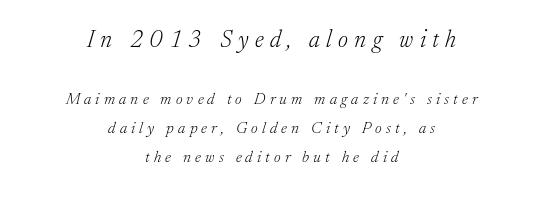
The image shows 24 px text type, italic (leaning right); set centered, line spacing 1.82x, unusually wide letter spacing (+0.26 em), not underlined; the first (top) block is 1.5x larger.
